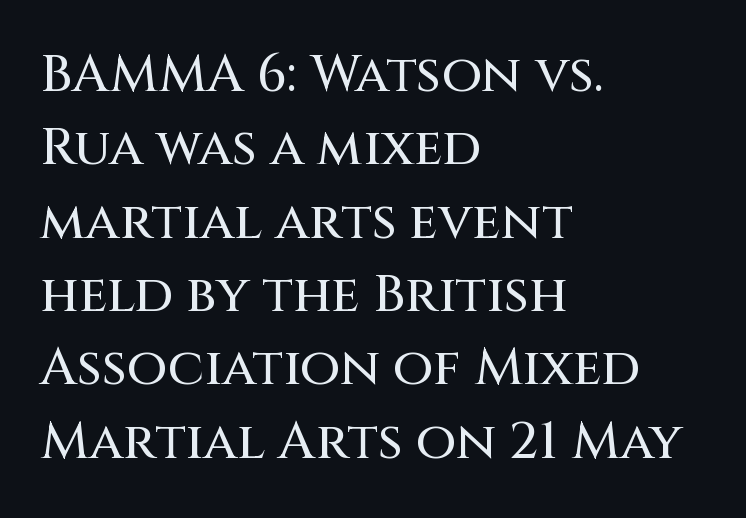
Q: Is the text italic (slanted)? A: No, it is upright.
Q: Is the typeface a serif or a sans-serif typeface? A: Sans-serif.
Q: Is the text underlined? A: No.
Q: How is the paragraph aligned? A: Left-aligned.
Q: Is the spacing between letters normal or unusually wide? A: Normal.
Q: Is the spacing between lines tight, normal or loose? A: Normal.
Q: Width (condensed, normal, or wide)? A: Normal.
Q: Stroke contrast? A: Medium.
Q: x-height? A: Large.
Q: Monospaced? A: No.
